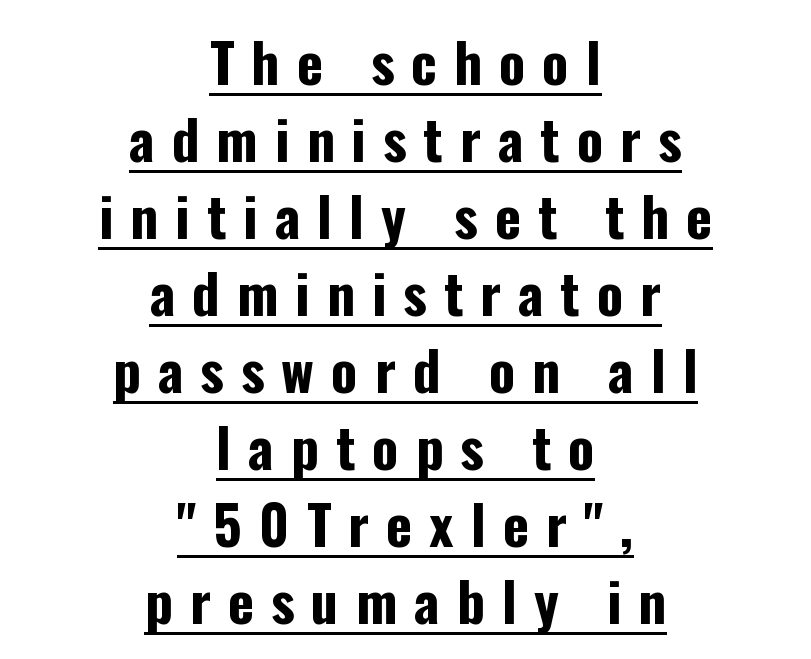
Each letter keeps its own natural width here, so spacing adapts to shape. Honestly, the letter spacing is so wide it's the main thing you notice. The rendering uses a bold face; every stroke is thick and dark. The letters stand straight up with perfectly vertical stems. To sum up the face: it is a sans, with no serifs. Line starts and ends both wander, symmetrically.
